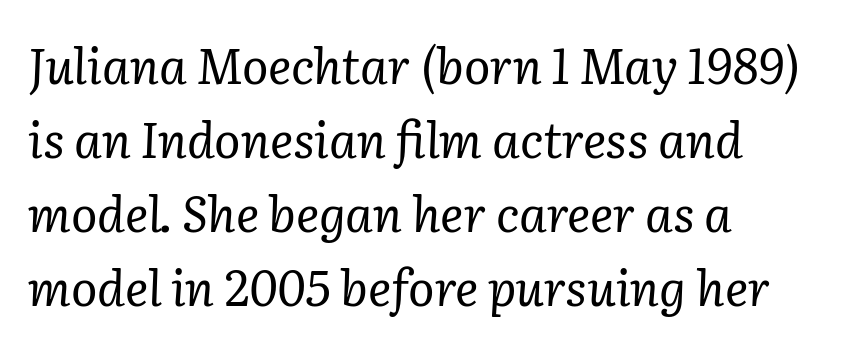
Font category for this specimen: serif. The specimen reads as italic at a glance. The strip under each line holds only bare page. Looks like regular typesetting: each glyph gets only the width it needs. A classic flush-left, rag-right setting is used for this passage.
